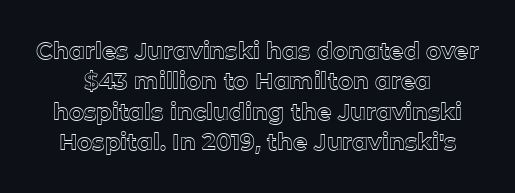
Short note: letters normally spaced. Nobody drew a line under any word here. Posture: vertical. A typesetter would call this leading conventional body-copy spacing.
